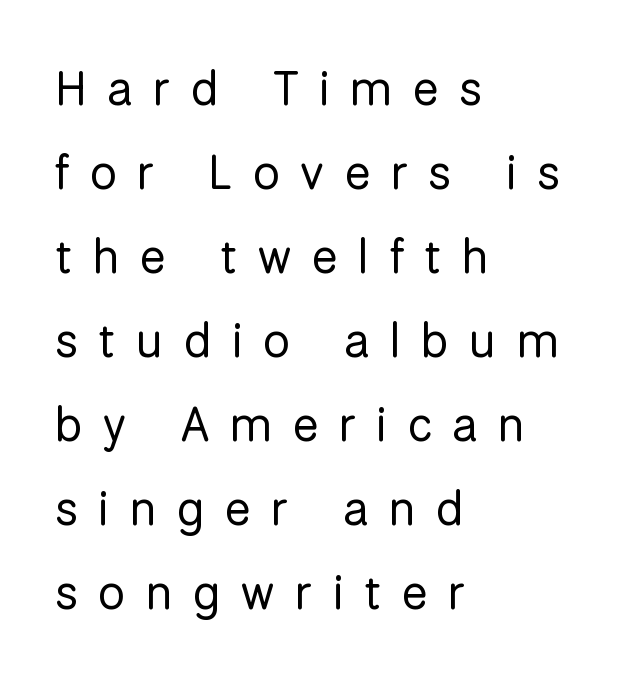
The image shows 48 px regular-weight sans-serif type, upright; set left-aligned, line spacing 1.75x, unusually wide letter spacing (+0.43 em), not underlined; low stroke contrast and a medium x-height.
